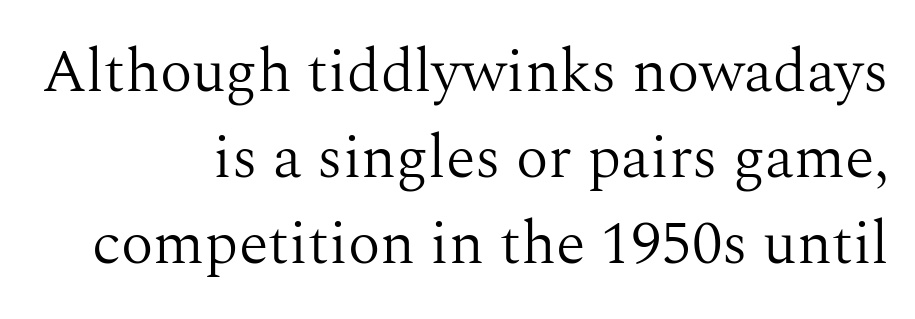
Q: Is the text bold? A: No.
Q: Is the text italic (slanted)? A: No, it is upright.
Q: Is the typeface a serif or a sans-serif typeface? A: Serif.
Q: Is the text underlined? A: No.
Q: How is the paragraph aligned? A: Right-aligned.
Q: Is the spacing between letters normal or unusually wide? A: Normal.
Q: Is the spacing between lines tight, normal or loose? A: Normal.
Q: Width (condensed, normal, or wide)? A: Normal.
Q: Stroke contrast? A: Medium.
Q: x-height? A: Medium.
Q: Monospaced? A: No.
